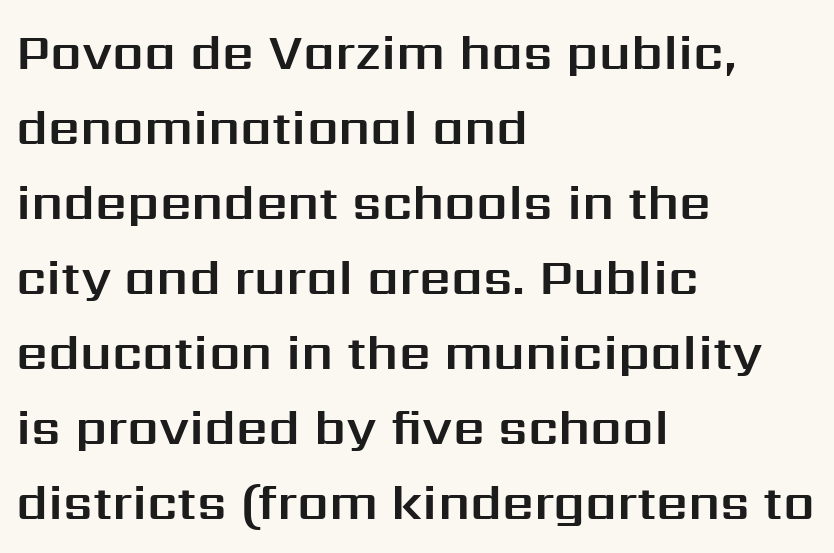
{"serif": "no", "italic": "no", "width": "normal", "stroke_contrast": "medium", "x_height": "medium", "monospaced": "no", "underline": "no", "align": "left", "line_spacing": "normal", "line_spacing_ratio": 1.5, "letter_spacing": "normal", "letter_spacing_em": 0.0, "glyph_px": 50}
